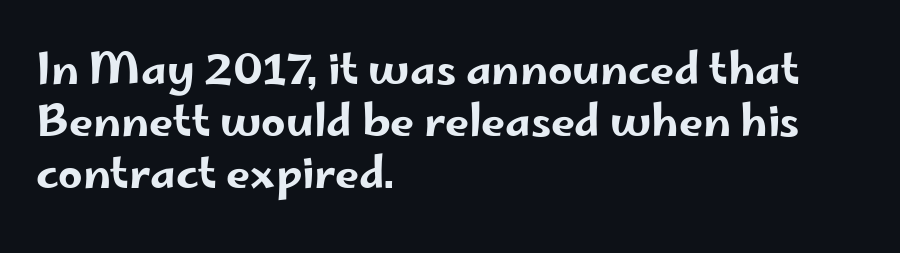
{"serif": "no", "italic": "no", "width": "wide", "stroke_contrast": "low", "x_height": "small", "monospaced": "no", "underline": "no", "align": "left", "line_spacing_ratio": 1.21, "letter_spacing": "normal", "letter_spacing_em": 0.0, "glyph_px": 43}
